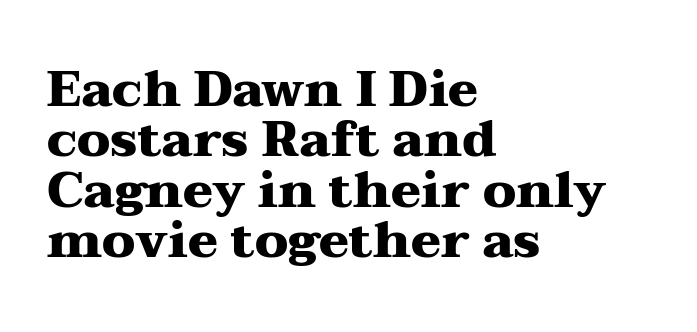
These lines huddle together more closely than default settings would place them. You could not count columns in this text — the font is proportionally spaced. Stroke terminals: seriffed. Summary of weight: heavy, a full bold. Tracking value appears to be zero — textbook default spacing.
